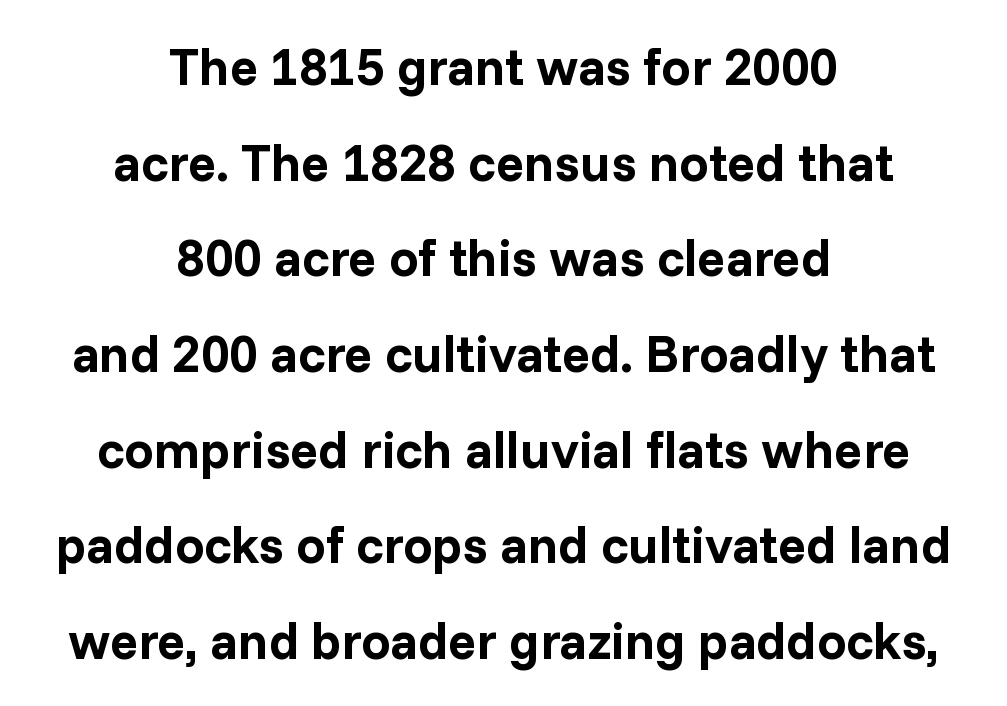
{"serif": "no", "italic": "no", "bold": "yes", "weight": "bold", "width": "normal", "stroke_contrast": "low", "x_height": "medium", "monospaced": "no", "underline": "no", "align": "center", "line_spacing_ratio": 1.84, "letter_spacing": "normal", "letter_spacing_em": 0.0, "glyph_px": 52}
